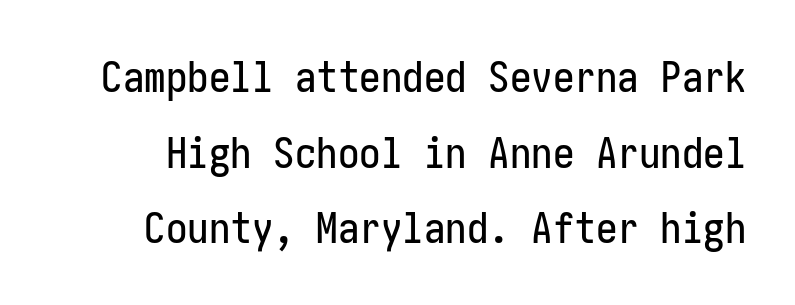
A roman cut, with each character standing at attention. Anything drawn beneath the words? Only blank space. Does the type have serifs? No, each stem ends abruptly. Inter-character spacing is left at the font's built-in metrics.
